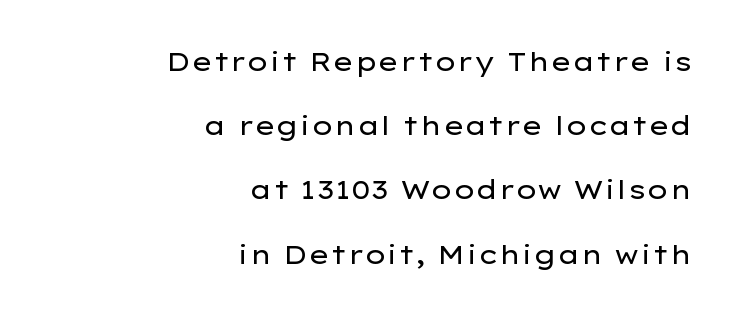
The image shows 26 px text type, upright; set right-aligned, loose line spacing (2.47x), normal letter spacing, not underlined.
